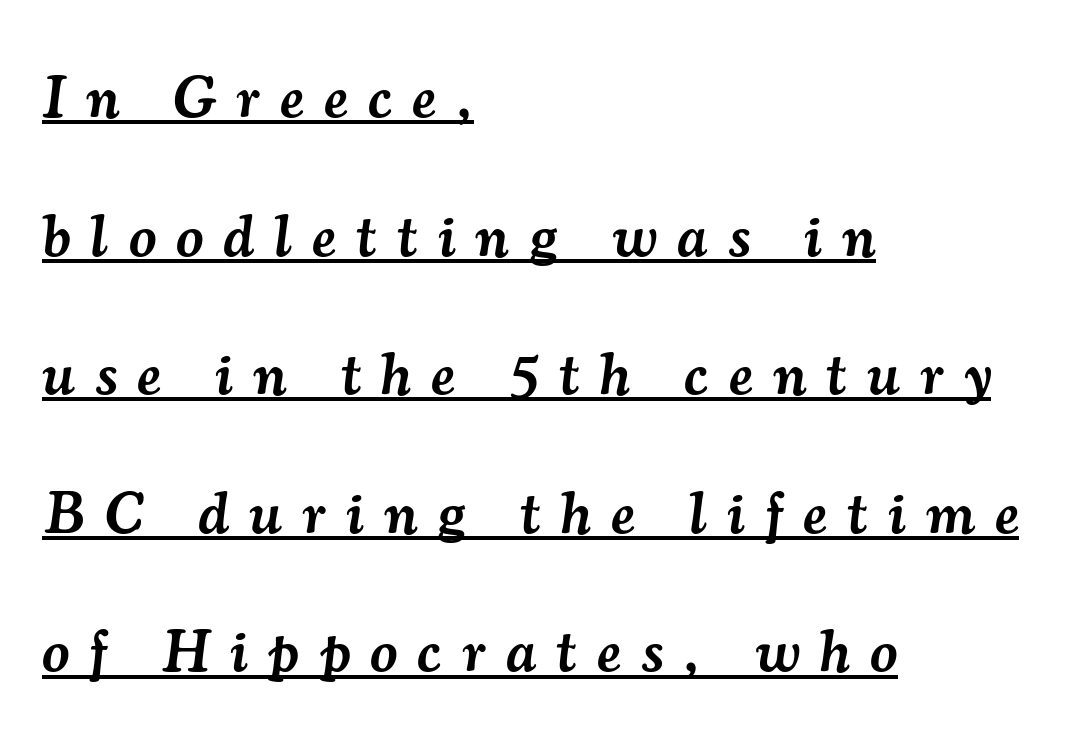
Yep, that's italic — everything's leaning. These lines are rendered in a variable-pitch font. The rendered words wear a rule along their underside. The face used here is rendered with a markedly widened letterfit. Typeset ragged right — the left edge is the straight one.
